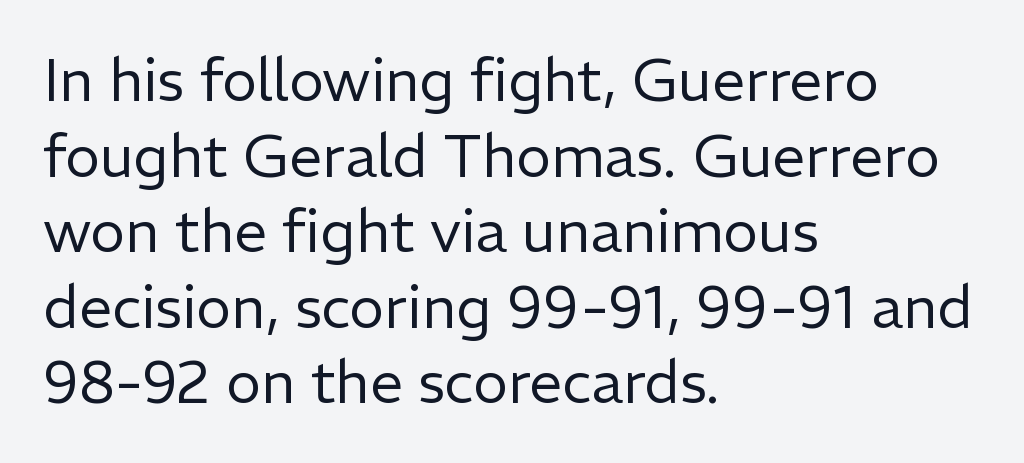
{"serif": "no", "italic": "no", "bold": "no", "weight": "regular", "width": "normal", "stroke_contrast": "low", "x_height": "medium", "monospaced": "no", "underline": "no", "align": "left", "line_spacing": "normal", "line_spacing_ratio": 1.28, "letter_spacing": "normal", "letter_spacing_em": 0.0, "glyph_px": 59}
